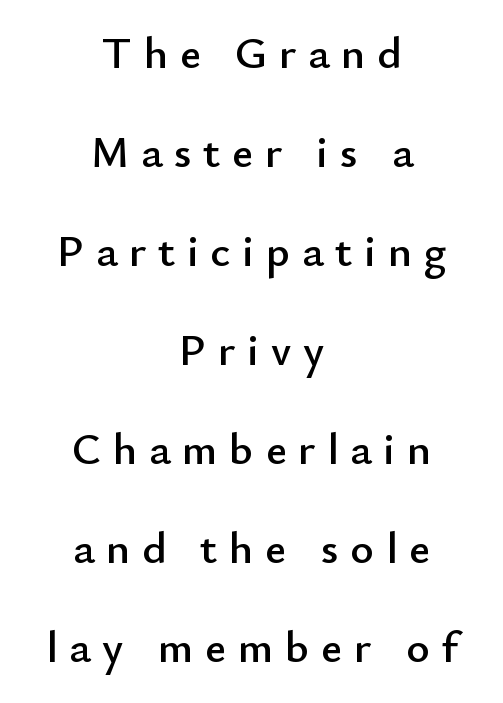
{"serif": "no", "italic": "no", "width": "normal", "stroke_contrast": "low", "x_height": "small", "monospaced": "no", "underline": "no", "align": "center", "line_spacing": "loose", "line_spacing_ratio": 2.2, "letter_spacing": "wide", "letter_spacing_em": 0.26, "glyph_px": 45}
